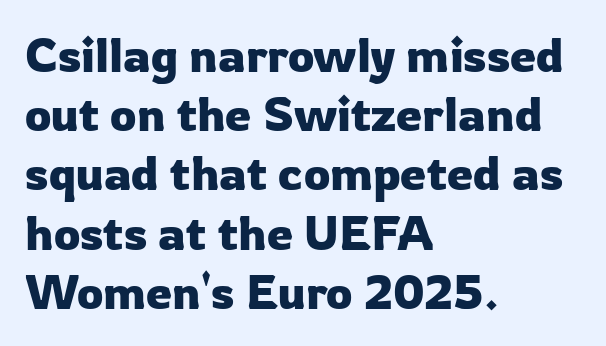
The image shows 47 px sans-serif type, upright; set left-aligned, normal line spacing (1.26x), normal letter spacing, not underlined; low stroke contrast and a medium x-height.
